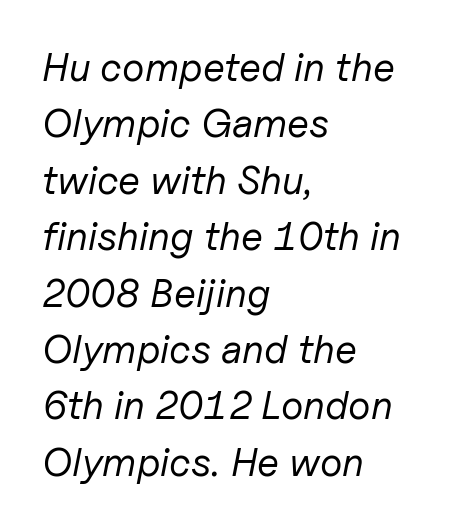
The image shows 40 px regular-weight type, italic (leaning right); set left-aligned, normal line spacing (1.41x), normal letter spacing, not underlined; low stroke contrast and a medium x-height.
